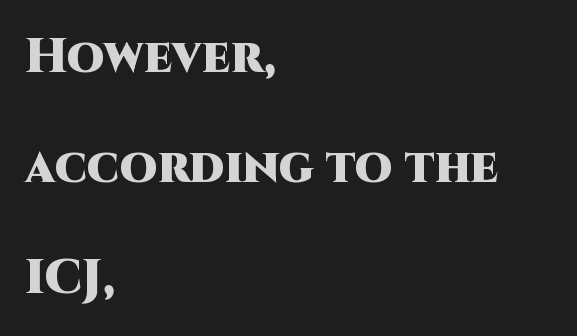
Words appear dense and cohesive because spacing is normal. Every character sits straight up, as roman type does. The strokes are fattened all the way to bold. A sans-serif font was chosen for this passage.
